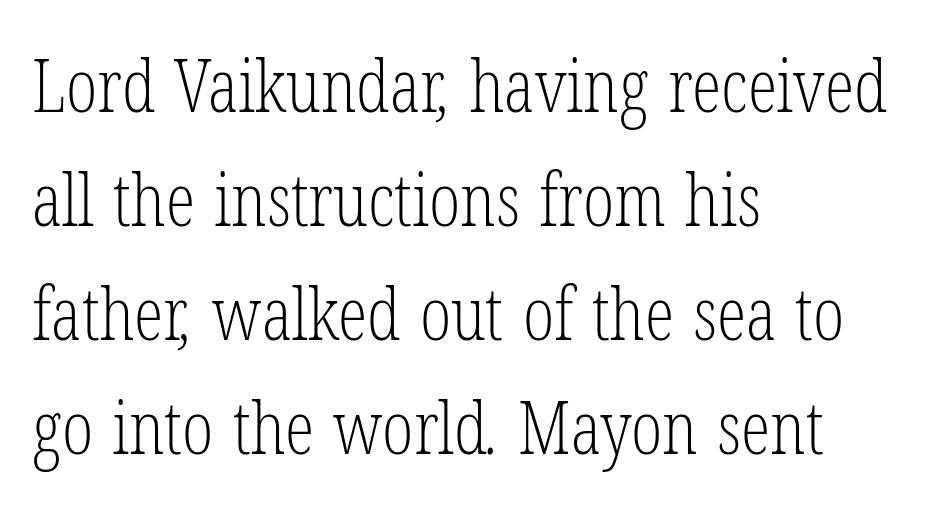
{"serif": "yes", "bold": "no", "weight": "light", "width": "condensed", "stroke_contrast": "low", "x_height": "medium", "monospaced": "no", "underline": "no", "align": "left", "line_spacing": "normal", "line_spacing_ratio": 1.54, "letter_spacing": "normal", "letter_spacing_em": 0.0, "glyph_px": 74}
